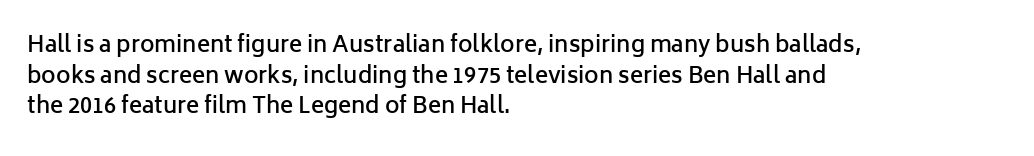
When letters stand straight like this, we call the style roman or upright. The space beneath each line is pristine and unruled. Horizontal alignment here is leftward, the default for most running prose. The gaps between neighbouring characters are ordinary and unremarkable. Students, this is semibold: more ink than regular, less than bold.
